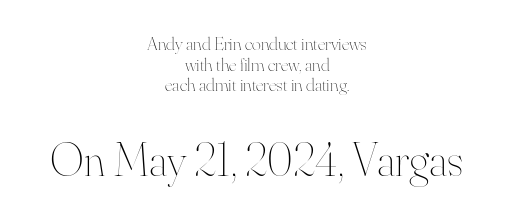
{"italic": "no", "bold": "no", "weight": "thin", "width": "normal", "stroke_contrast": "high", "x_height": "small", "monospaced": "no", "underline": "no", "align": "center", "line_spacing": "tight", "line_spacing_ratio": 1.08, "letter_spacing": "normal", "letter_spacing_em": 0.0, "larger_block": "second", "size_ratio": 2.47, "glyph_px": 47}
